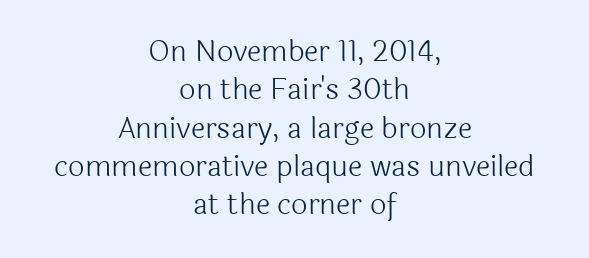
The image shows 29 px light sans-serif type, upright; set centered, normal line spacing (1.32x), normal letter spacing, not underlined; a medium x-height.
